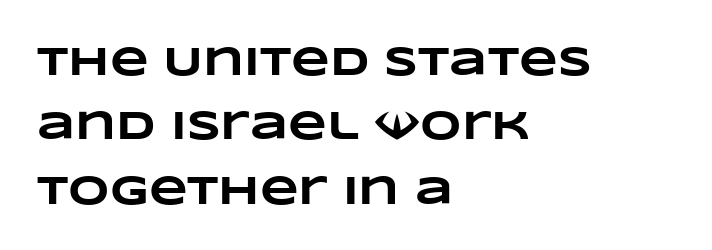
The image shows 40 px heavy, wide type; set left-aligned, normal line spacing (1.61x), normal letter spacing, not underlined; low stroke contrast and a large x-height.
